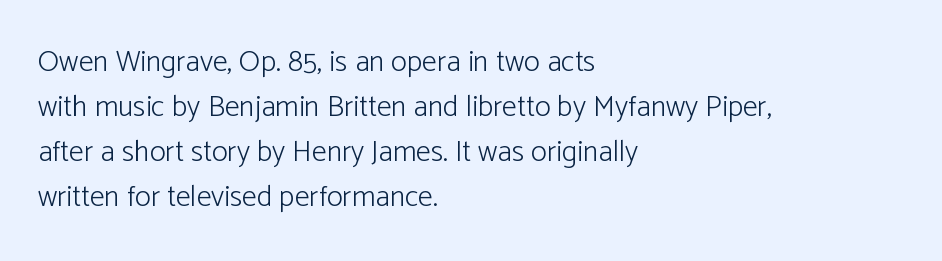
The image shows 30 px light sans-serif type, upright; set left-aligned, normal line spacing (1.5x), normal letter spacing, not underlined; low stroke contrast and a medium x-height.
